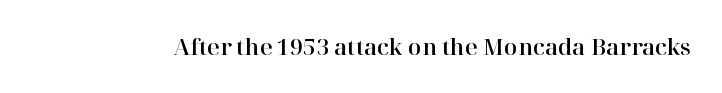
Q: Is the text italic (slanted)? A: No, it is upright.
Q: Is the text underlined? A: No.
Q: Is the spacing between letters normal or unusually wide? A: Normal.
